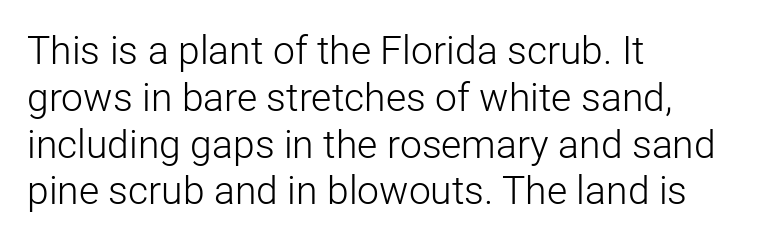
The image shows 39 px light sans-serif type, upright; set left-aligned, line spacing 1.2x, normal letter spacing, not underlined; low stroke contrast and a medium x-height.
